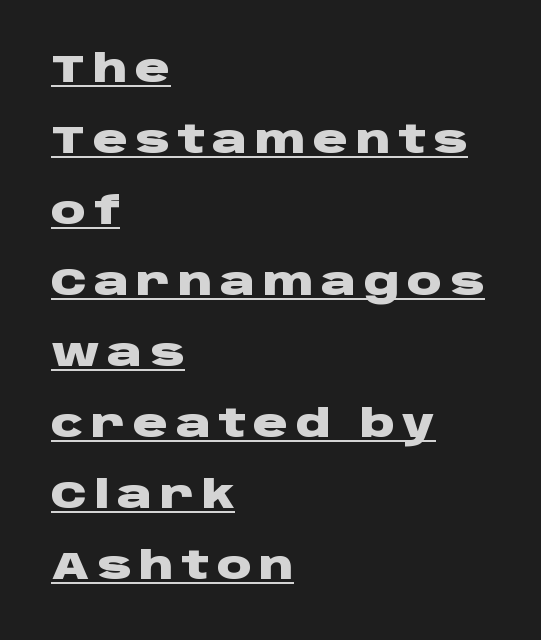
Q: Is the text bold? A: Yes.
Q: Is the text italic (slanted)? A: No, it is upright.
Q: Is the typeface a serif or a sans-serif typeface? A: Sans-serif.
Q: Is the text underlined? A: Yes.
Q: How is the paragraph aligned? A: Left-aligned.
Q: Width (condensed, normal, or wide)? A: Wide.
Q: Stroke contrast? A: Low.
Q: x-height? A: Large.
Q: Monospaced? A: No.
